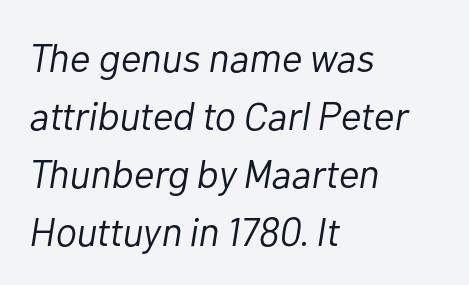
The image shows 40 px light type, italic (leaning right); set left-aligned, normal line spacing (1.45x), normal letter spacing, not underlined; low stroke contrast and a medium x-height.
